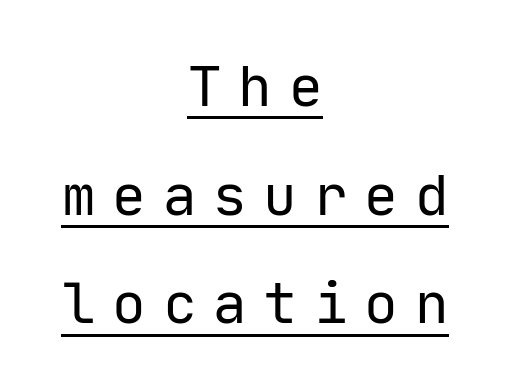
The image shows 56 px regular-weight sans-serif type, upright, monospaced; set centered, loose line spacing (1.94x), unusually wide letter spacing (+0.3 em), underlined; low stroke contrast and a medium x-height.
